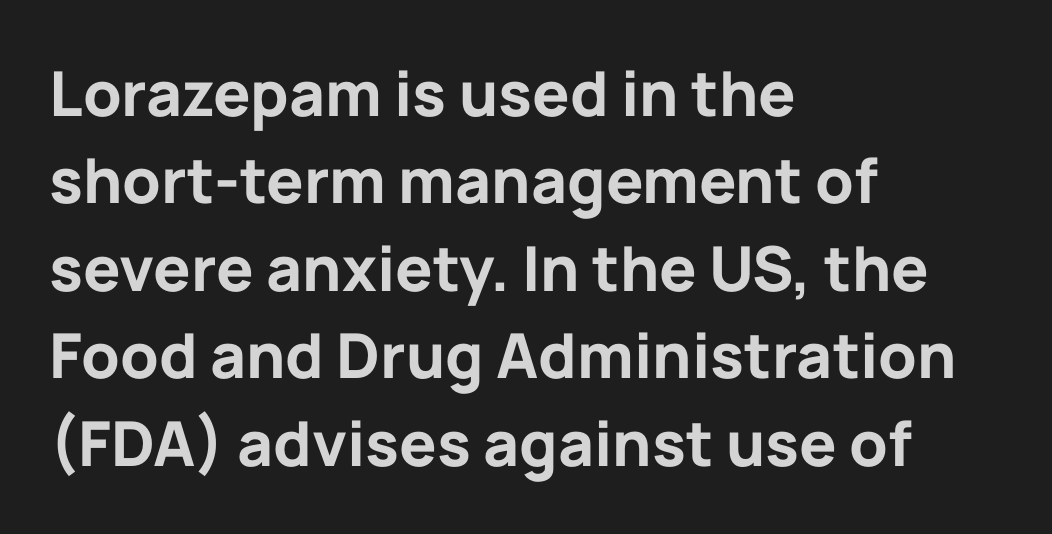
Q: Is the text bold? A: Yes.
Q: Is the text italic (slanted)? A: No, it is upright.
Q: Is the typeface a serif or a sans-serif typeface? A: Sans-serif.
Q: Is the text underlined? A: No.
Q: How is the paragraph aligned? A: Left-aligned.
Q: Is the spacing between letters normal or unusually wide? A: Normal.
Q: Is the spacing between lines tight, normal or loose? A: Normal.
Q: Width (condensed, normal, or wide)? A: Normal.
Q: Stroke contrast? A: Low.
Q: x-height? A: Medium.
Q: Monospaced? A: No.
